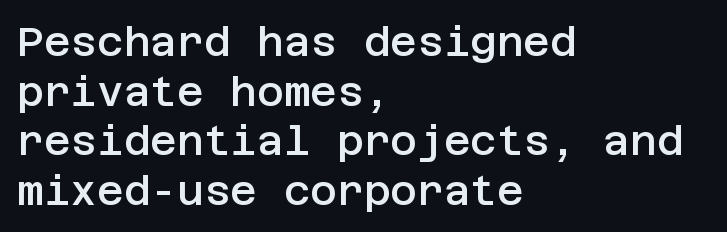
Q: Is the text bold? A: Semi-bold.
Q: Is the text italic (slanted)? A: No, it is upright.
Q: Is the typeface a serif or a sans-serif typeface? A: Sans-serif.
Q: Is the text underlined? A: No.
Q: How is the paragraph aligned? A: Left-aligned.
Q: Is the spacing between letters normal or unusually wide? A: Normal.
Q: Width (condensed, normal, or wide)? A: Normal.
Q: Stroke contrast? A: Low.
Q: x-height? A: Large.
